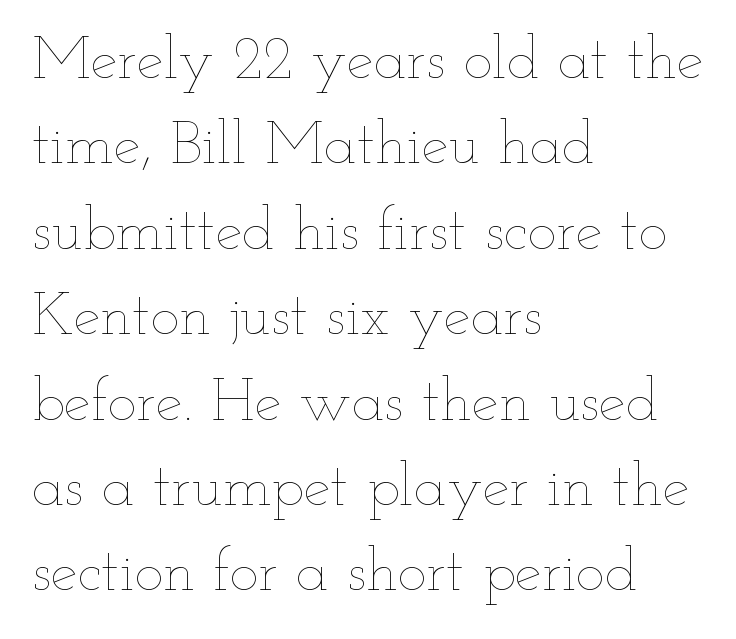
The image shows 61 px thin, wide type, upright; set left-aligned, normal line spacing (1.4x), normal letter spacing, not underlined; low stroke contrast and a small x-height.
